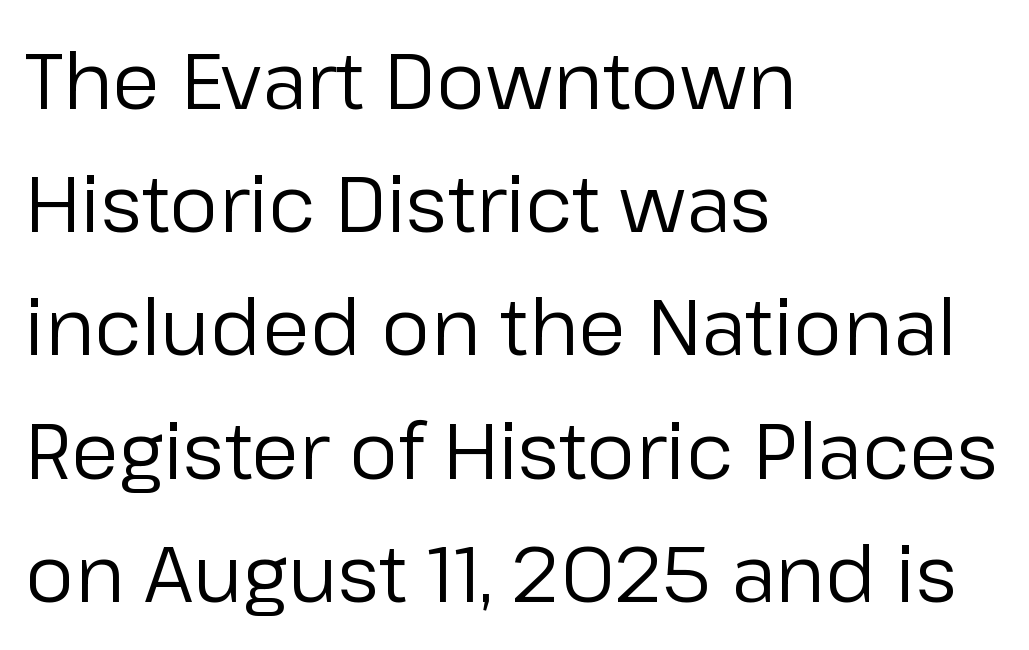
{"serif": "no", "italic": "no", "bold": "no", "weight": "regular", "width": "normal", "stroke_contrast": "low", "x_height": "medium", "monospaced": "no", "underline": "no", "align": "left", "line_spacing": "normal", "line_spacing_ratio": 1.58, "letter_spacing": "normal", "letter_spacing_em": 0.0, "glyph_px": 78}
